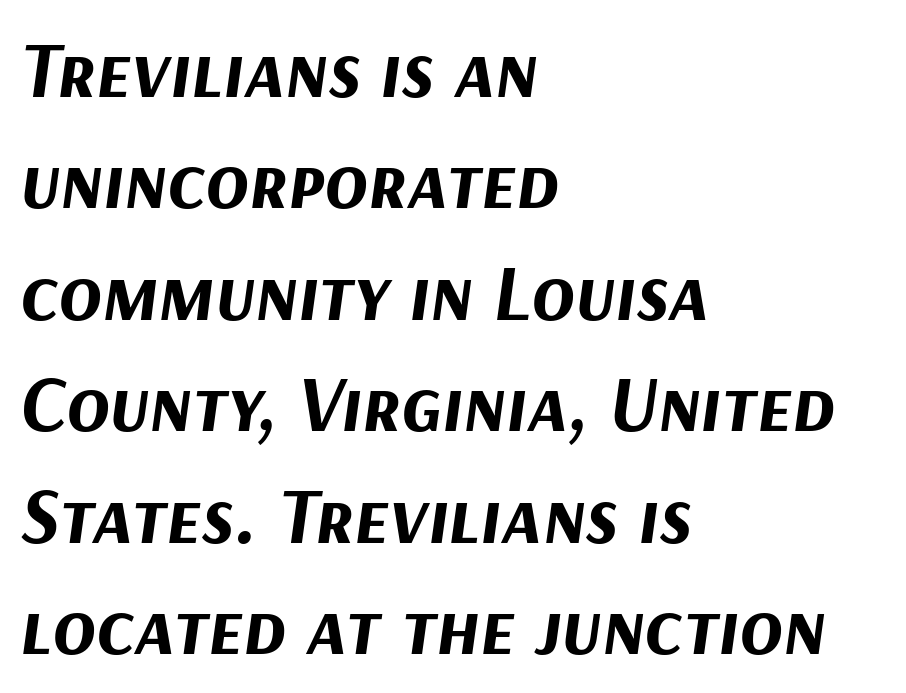
Descenders hang freely into open space. Character widths vary here, with narrow letters taking less room than wide ones. Students, observe: this is what conventionally led text looks like. Notice how thick the strokes are: this is what a full bold looks like.
